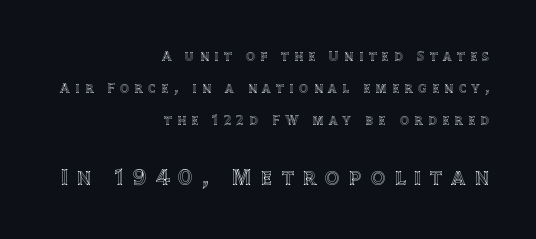
You could fit nearly another row in the gap between these rows. Bare-footed words on every line. Short and long lines alike share a common ending point at right. Spacing between characters has been opened up far beyond the box default. A typesetter would mark this as roman, not italic.
